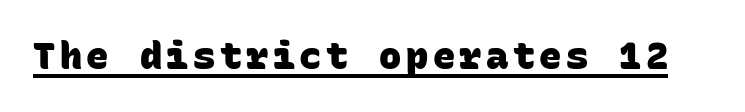
The image shows 37 px heavy sans-serif type, monospaced; set underlined; low stroke contrast and a large x-height.
